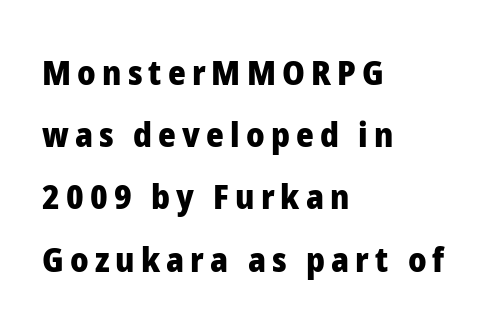
The image shows 34 px heavy sans-serif type, upright; set left-aligned, line spacing 1.83x, not underlined; low stroke contrast and a medium x-height.
